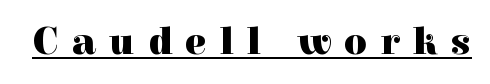
The image shows 39 px heavy serif type, upright; set unusually wide letter spacing (+0.35 em), underlined; a medium x-height.
